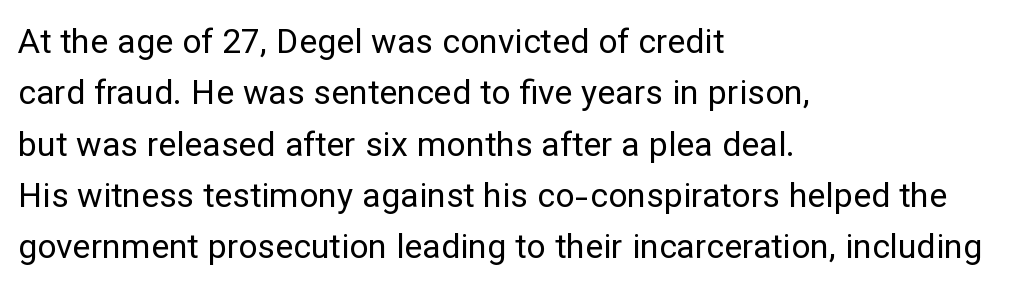
Q: Is the text bold? A: No.
Q: Is the text italic (slanted)? A: No, it is upright.
Q: Is the typeface a serif or a sans-serif typeface? A: Sans-serif.
Q: Is the text underlined? A: No.
Q: How is the paragraph aligned? A: Left-aligned.
Q: Is the spacing between letters normal or unusually wide? A: Normal.
Q: Is the spacing between lines tight, normal or loose? A: Normal.
Q: Width (condensed, normal, or wide)? A: Normal.
Q: Stroke contrast? A: Low.
Q: x-height? A: Medium.
Q: Monospaced? A: No.
